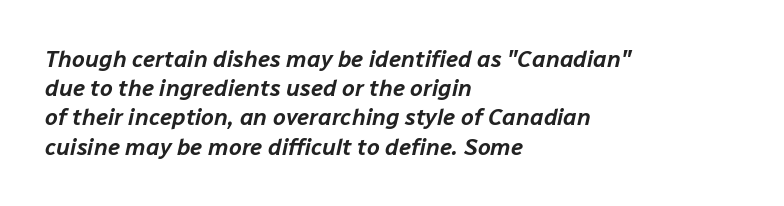
Q: Is the text italic (slanted)? A: Yes, it leans right by about 12 degrees.
Q: Is the text underlined? A: No.
Q: How is the paragraph aligned? A: Left-aligned.
Q: Is the spacing between letters normal or unusually wide? A: Normal.
Q: Is the spacing between lines tight, normal or loose? A: Normal.
